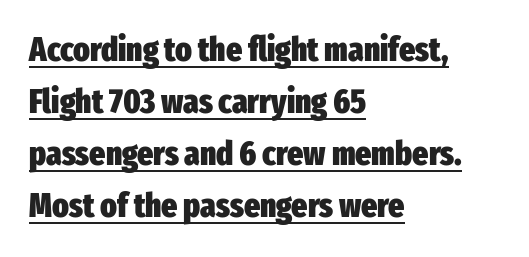
{"serif": "no", "italic": "no", "bold": "yes", "weight": "heavy", "width": "condensed", "stroke_contrast": "low", "x_height": "medium", "monospaced": "no", "underline": "yes", "align": "left", "line_spacing": "normal", "line_spacing_ratio": 1.53, "letter_spacing": "normal", "letter_spacing_em": 0.0, "glyph_px": 34}
